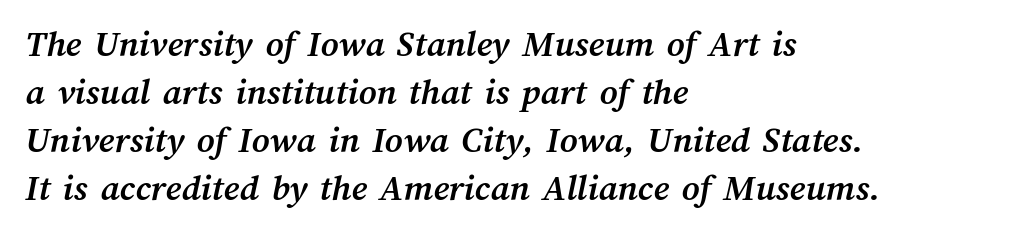
{"bold": "yes", "weight": "semibold", "width": "normal", "stroke_contrast": "medium", "x_height": "medium", "monospaced": "no", "underline": "no", "align": "left", "line_spacing": "normal", "line_spacing_ratio": 1.26, "letter_spacing": "normal", "letter_spacing_em": 0.0, "glyph_px": 38}
